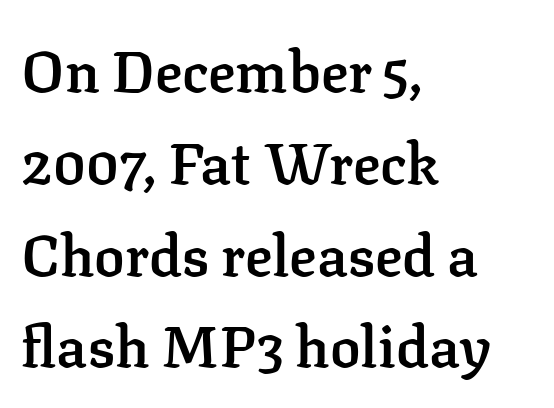
Line beginnings align vertically; line endings do not. The type is set solid horizontally, with unmodified tracking. Stems and bowls a touch heavier than normal — semibold. The vertical gap from one line to the next is medium. Anything drawn beneath the words? Only blank space.
